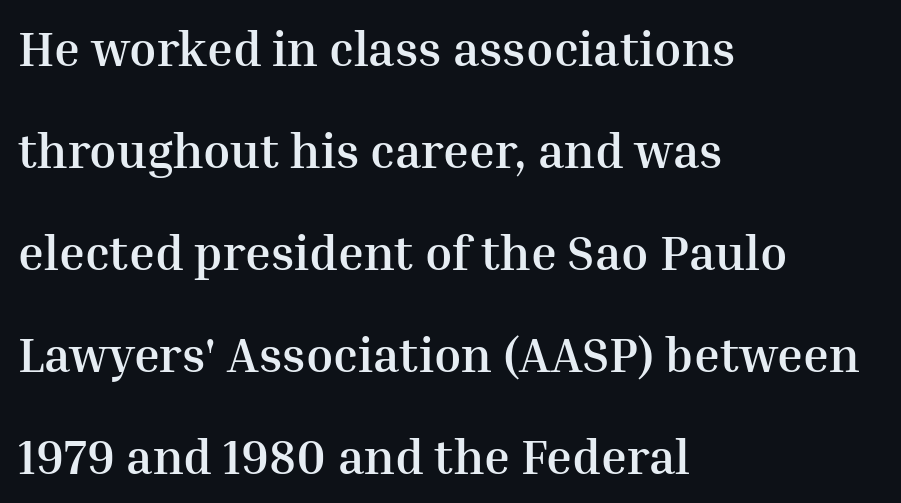
The image shows 49 px semibold serif type, upright; set left-aligned, loose line spacing (2.08x), normal letter spacing, not underlined; medium stroke contrast and a medium x-height.
